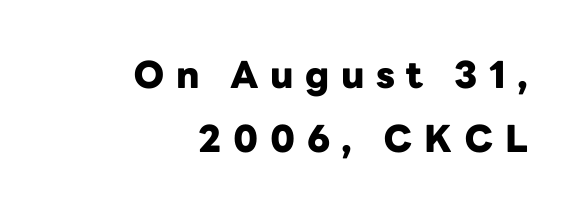
{"serif": "no", "italic": "no", "bold": "yes", "weight": "heavy", "width": "normal", "stroke_contrast": "low", "x_height": "medium", "monospaced": "no", "underline": "no", "align": "right", "line_spacing_ratio": 1.74, "letter_spacing": "wide", "letter_spacing_em": 0.31, "glyph_px": 37}
